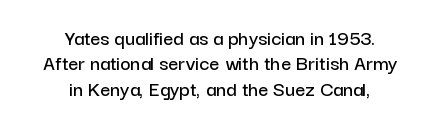
The image shows 22 px text type, upright; set centered, tight line spacing (1.15x), normal letter spacing, not underlined.
